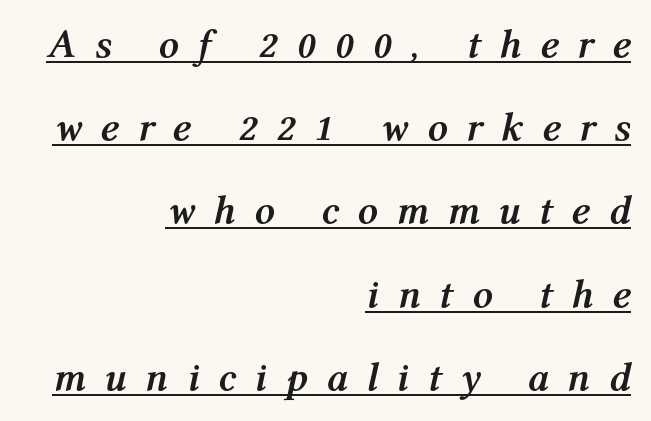
Q: Is the text bold? A: Yes.
Q: Is the text italic (slanted)? A: Yes, it leans right by about 12 degrees.
Q: Is the text underlined? A: Yes.
Q: How is the paragraph aligned? A: Right-aligned.
Q: Is the spacing between letters normal or unusually wide? A: Unusually wide.
Q: Is the spacing between lines tight, normal or loose? A: Loose.
Q: Width (condensed, normal, or wide)? A: Normal.
Q: Stroke contrast? A: Medium.
Q: x-height? A: Medium.
Q: Monospaced? A: No.
